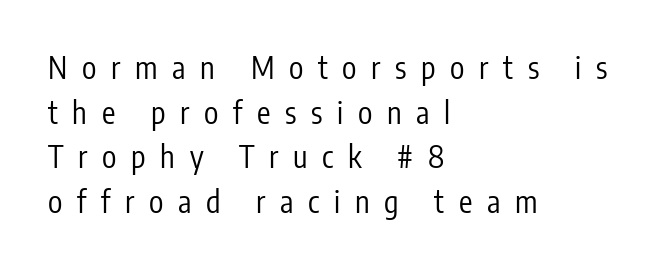
Q: Is the text bold? A: No.
Q: Is the text italic (slanted)? A: No, it is upright.
Q: Is the typeface a serif or a sans-serif typeface? A: Sans-serif.
Q: Is the text underlined? A: No.
Q: How is the paragraph aligned? A: Left-aligned.
Q: Is the spacing between letters normal or unusually wide? A: Unusually wide.
Q: Is the spacing between lines tight, normal or loose? A: Normal.
Q: Width (condensed, normal, or wide)? A: Condensed.
Q: Stroke contrast? A: Low.
Q: x-height? A: Medium.
Q: Monospaced? A: No.
